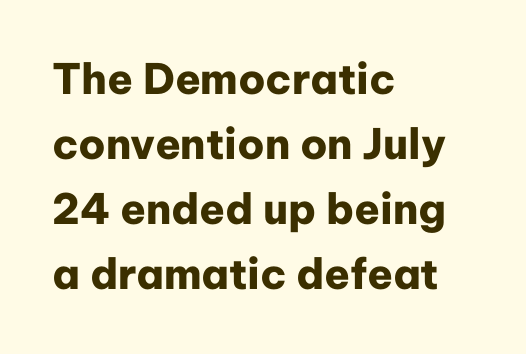
The image shows 42 px heavy sans-serif type, upright; set left-aligned, normal line spacing (1.55x), normal letter spacing, not underlined; low stroke contrast and a medium x-height.
